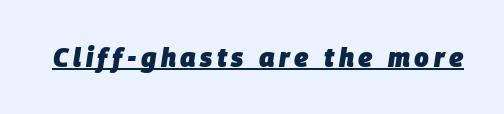
Q: Is the text bold? A: Yes.
Q: Is the text italic (slanted)? A: Yes, it leans right by about 9 degrees.
Q: Is the text underlined? A: Yes.
